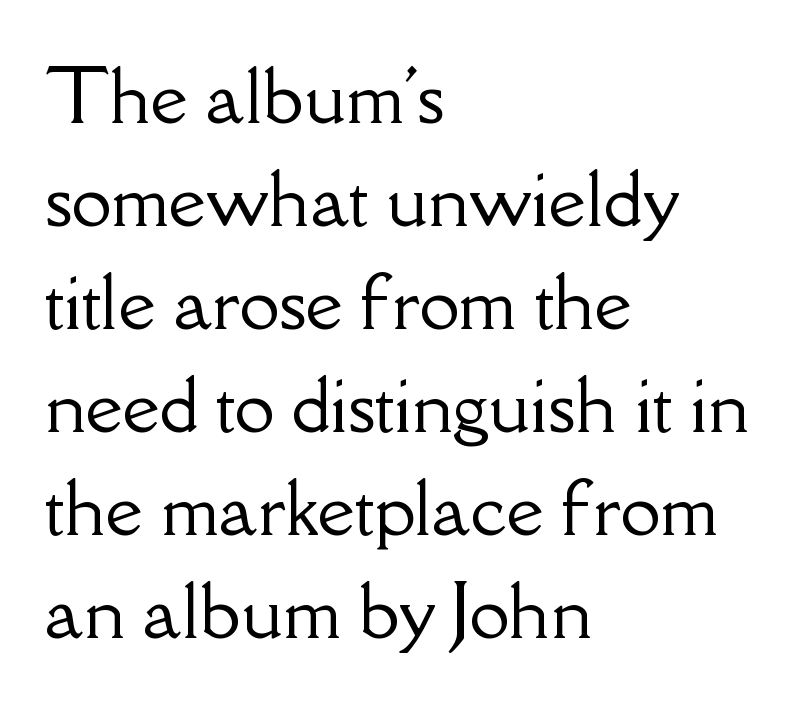
{"serif": "yes", "italic": "no", "width": "normal", "stroke_contrast": "low", "x_height": "small", "monospaced": "no", "underline": "no", "align": "left", "line_spacing": "normal", "line_spacing_ratio": 1.43, "letter_spacing": "normal", "letter_spacing_em": 0.0, "glyph_px": 72}
